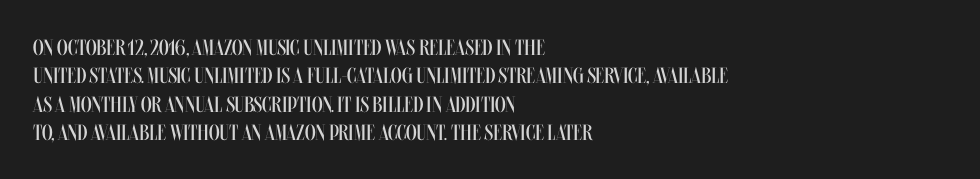
The image shows 22 px text type, upright; set left-aligned, normal line spacing (1.29x), normal letter spacing, not underlined.
